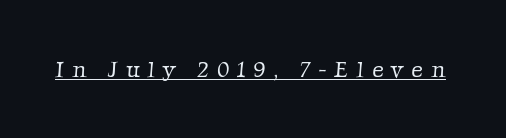
This sample carries an underscore along the baseline area. Is the letter spacing exaggerated? Yes — the characters are pushed far apart. Stem width sits at or under what a default text font uses.
